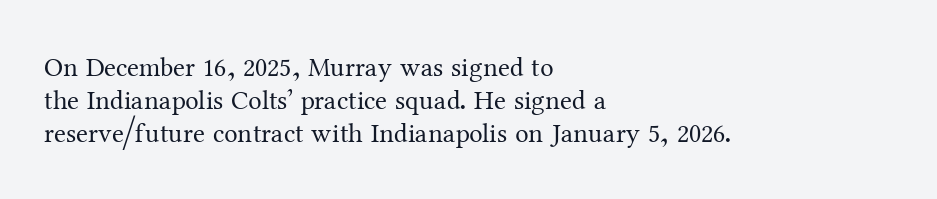
Q: Is the text bold? A: No.
Q: Is the text italic (slanted)? A: No, it is upright.
Q: Is the text underlined? A: No.
Q: How is the paragraph aligned? A: Left-aligned.
Q: Is the spacing between letters normal or unusually wide? A: Normal.
